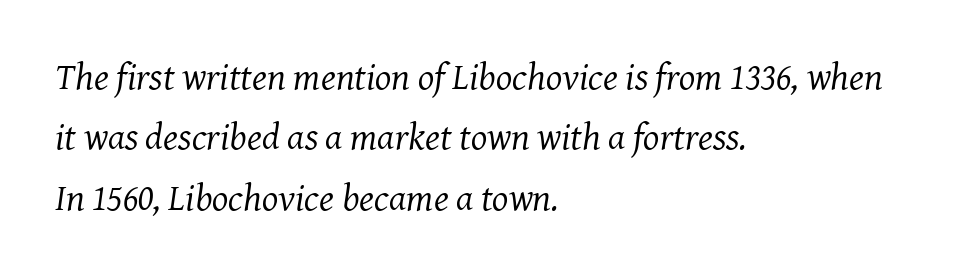
Is the block centered? No — it sits flush against the left margin. Character widths vary here, with narrow letters taking less room than wide ones. Look at the tracking — it's just the regular setting, nothing added. Bold? No — there's no thickening of the strokes. Regarding leading, the lines here are spaced in the standard way.
